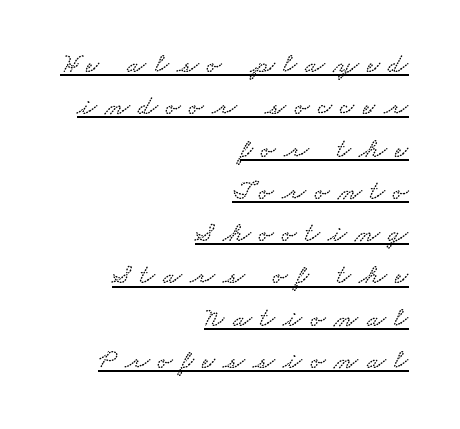
This sample carries an underscore along the baseline area. Each word looks stretched out because of the extra space between its letters. Right-aligned paragraph, ragged on the left. Note the varied advance widths — an 'i' is clearly narrower than an 'm'. To sum up the face: it has serifs.
